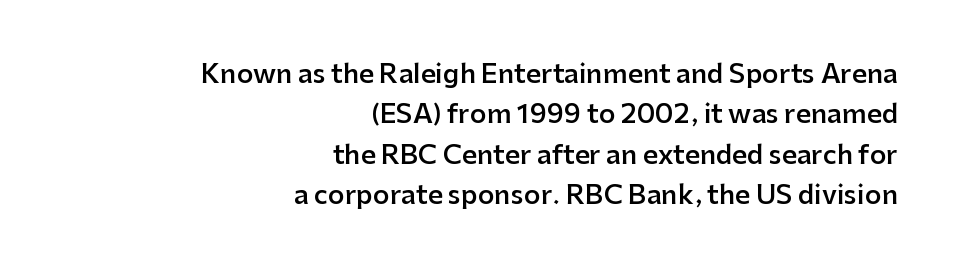
{"italic": "no", "bold": "semi", "underline": "no", "align": "right", "line_spacing": "normal", "line_spacing_ratio": 1.55, "letter_spacing": "normal", "letter_spacing_em": 0.0, "glyph_px": 26}
